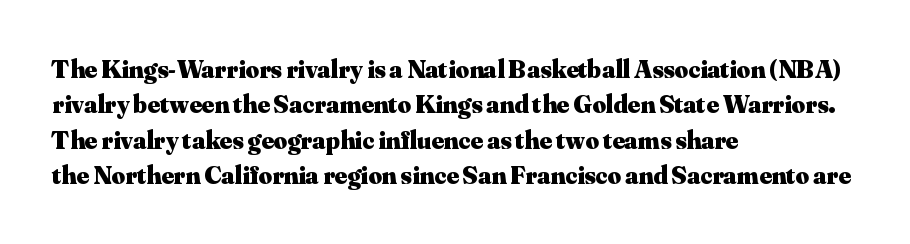
The image shows 26 px bold type, upright; set left-aligned, normal line spacing (1.36x), normal letter spacing, not underlined.
